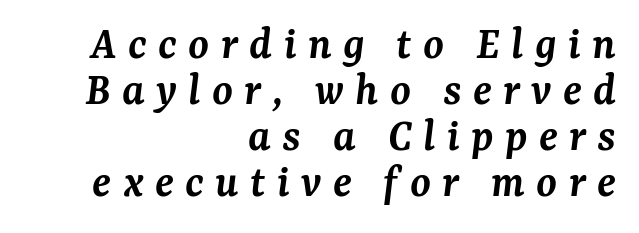
The image shows 47 px semibold serif type, italic (leaning right); set right-aligned, tight line spacing (0.98x), unusually wide letter spacing (+0.24 em), not underlined; medium stroke contrast and a medium x-height.
